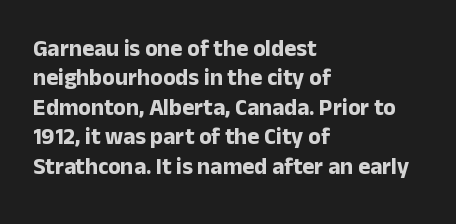
In terms of posture, this sample is upright. Whoever set this chose a conventional vertical rhythm. The space directly below the letters is spotless. A typesetter would call this zero additional tracking.
